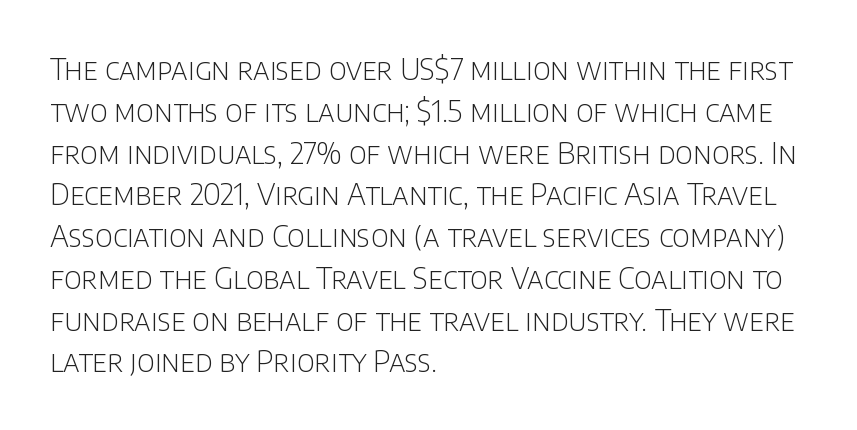
Q: Is the text bold? A: No.
Q: Is the text italic (slanted)? A: No, it is upright.
Q: Is the typeface a serif or a sans-serif typeface? A: Sans-serif.
Q: Is the text underlined? A: No.
Q: How is the paragraph aligned? A: Left-aligned.
Q: Is the spacing between letters normal or unusually wide? A: Normal.
Q: Is the spacing between lines tight, normal or loose? A: Normal.
Q: Width (condensed, normal, or wide)? A: Normal.
Q: Stroke contrast? A: Low.
Q: x-height? A: Large.
Q: Monospaced? A: No.
